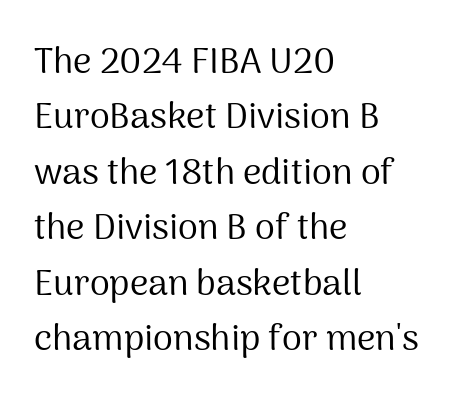
The image shows 36 px regular-weight sans-serif type, upright; set left-aligned, normal line spacing (1.54x), normal letter spacing, not underlined; medium stroke contrast and a medium x-height.
